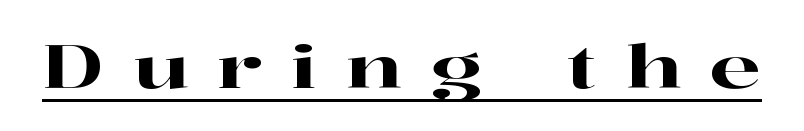
{"serif": "yes", "italic": "no", "width": "wide", "stroke_contrast": "high", "x_height": "medium", "monospaced": "no", "underline": "yes", "letter_spacing": "wide", "letter_spacing_em": 0.48, "glyph_px": 60}
